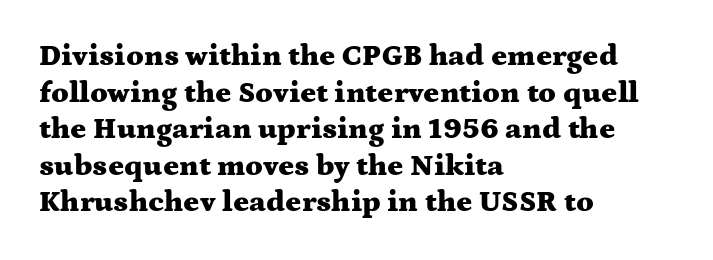
The image shows 30 px heavy, wide serif type, upright; set left-aligned, line spacing 1.22x, normal letter spacing, not underlined; medium stroke contrast and a medium x-height.
